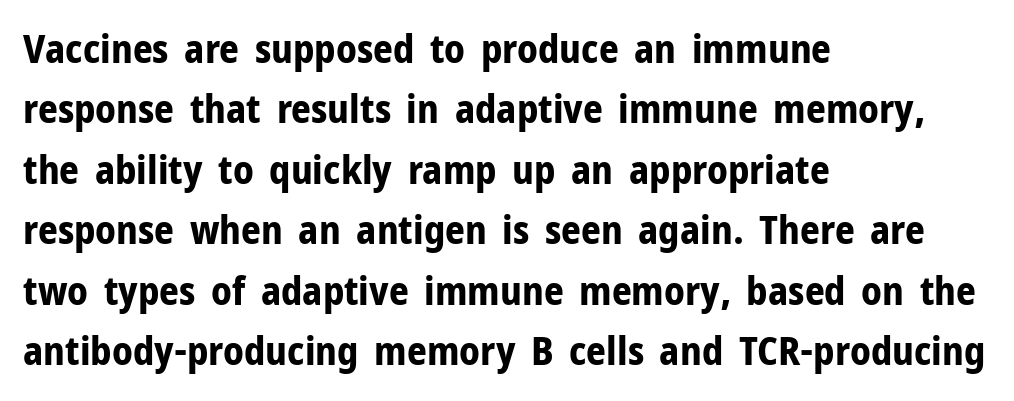
Q: Is the text bold? A: Yes.
Q: Is the text italic (slanted)? A: No, it is upright.
Q: Is the typeface a serif or a sans-serif typeface? A: Sans-serif.
Q: Is the text underlined? A: No.
Q: How is the paragraph aligned? A: Left-aligned.
Q: Is the spacing between letters normal or unusually wide? A: Normal.
Q: Is the spacing between lines tight, normal or loose? A: Normal.
Q: Width (condensed, normal, or wide)? A: Normal.
Q: Stroke contrast? A: Low.
Q: x-height? A: Medium.
Q: Monospaced? A: No.
